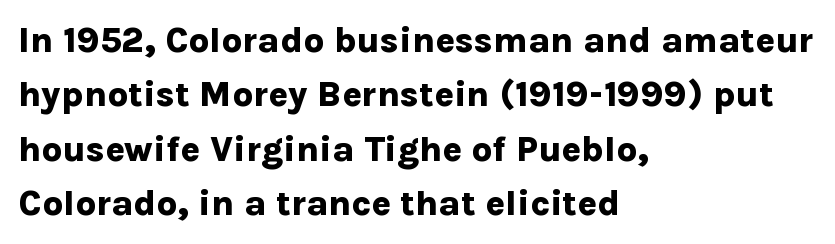
Q: Is the text bold? A: Yes.
Q: Is the text italic (slanted)? A: No, it is upright.
Q: Is the typeface a serif or a sans-serif typeface? A: Sans-serif.
Q: Is the text underlined? A: No.
Q: How is the paragraph aligned? A: Left-aligned.
Q: Is the spacing between letters normal or unusually wide? A: Normal.
Q: Is the spacing between lines tight, normal or loose? A: Normal.
Q: Width (condensed, normal, or wide)? A: Normal.
Q: Stroke contrast? A: Low.
Q: x-height? A: Medium.
Q: Monospaced? A: No.
